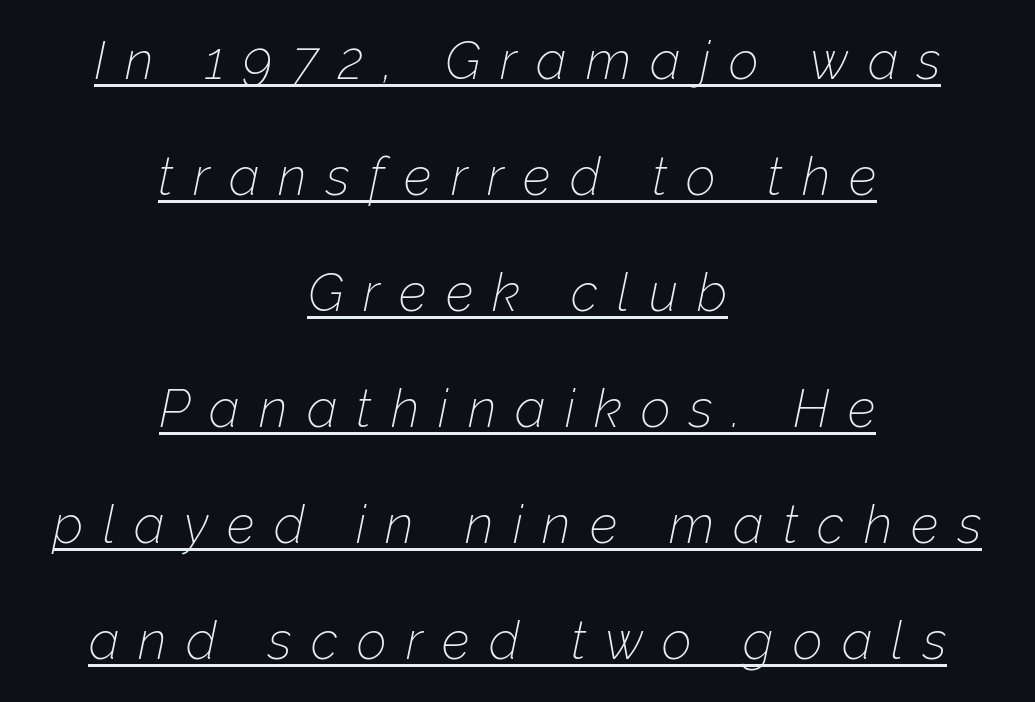
Proportional: the letters do not fall into vertical columns. Heft: none added — not bold. Look at the tracking — it's clearly loosened, letters drifting apart. Students, observe the line beneath the letters — that is underlining. Line spacing here is loose. Slanted lettering throughout.
